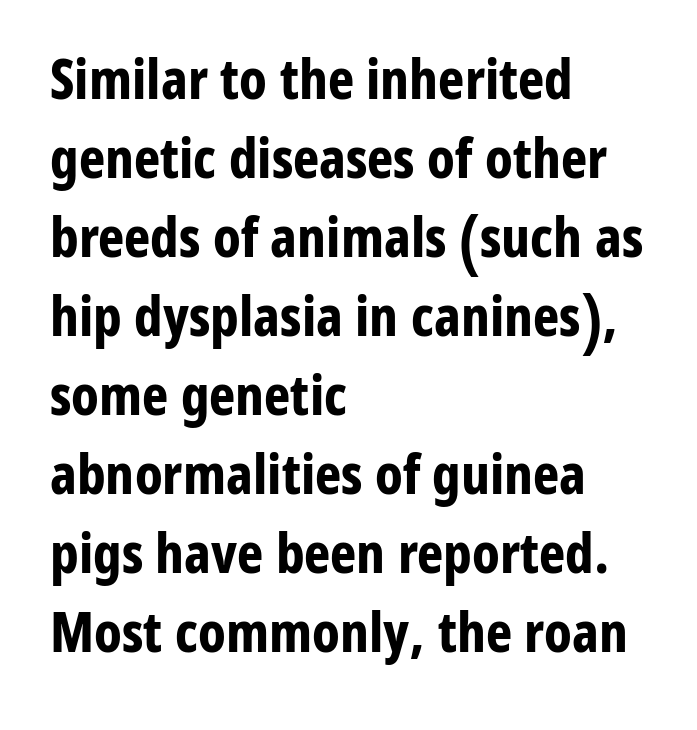
Nope, not italic — everything's standing straight. This rendering leaves character spacing at its baseline value. Stroke thickness is high; the sample reads as a true bold. This sample is left-justified, so line endings fall wherever the words run out.
